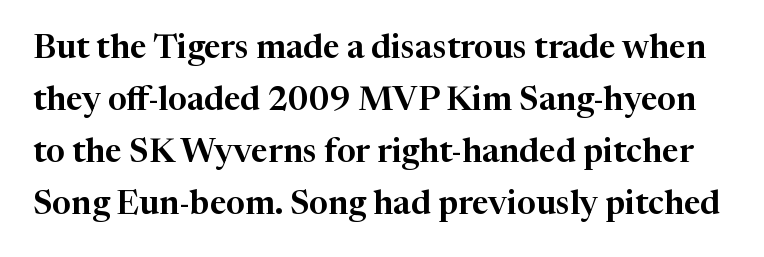
Q: Is the text italic (slanted)? A: No, it is upright.
Q: Is the typeface a serif or a sans-serif typeface? A: Serif.
Q: Is the text underlined? A: No.
Q: Is the spacing between letters normal or unusually wide? A: Normal.
Q: Is the spacing between lines tight, normal or loose? A: Normal.
Q: Width (condensed, normal, or wide)? A: Normal.
Q: Stroke contrast? A: High.
Q: x-height? A: Medium.
Q: Monospaced? A: No.
